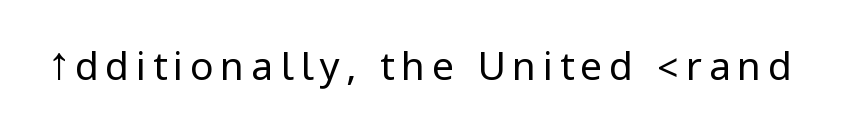
Q: Is the text bold? A: No.
Q: Is the text italic (slanted)? A: No, it is upright.
Q: Is the typeface a serif or a sans-serif typeface? A: Sans-serif.
Q: Is the text underlined? A: No.
Q: Width (condensed, normal, or wide)? A: Condensed.
Q: Stroke contrast? A: Low.
